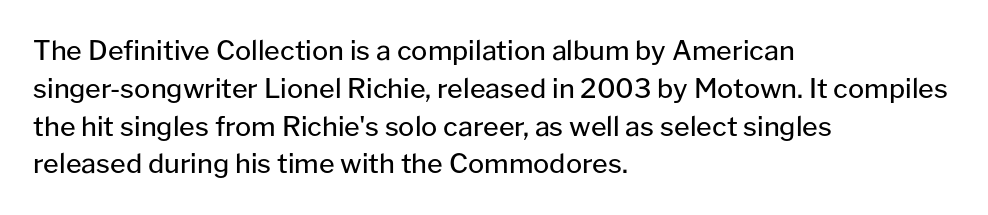
{"italic": "no", "bold": "no", "underline": "no", "align": "left", "line_spacing": "normal", "line_spacing_ratio": 1.4, "letter_spacing": "normal", "letter_spacing_em": 0.0, "glyph_px": 27}
